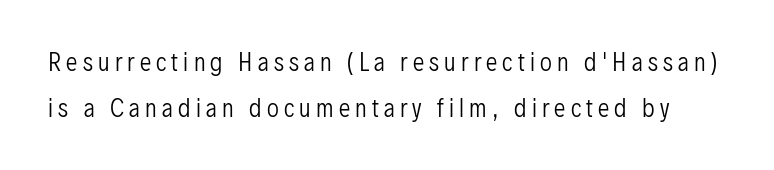
{"italic": "no", "bold": "no", "underline": "no", "line_spacing": "loose", "line_spacing_ratio": 2.0, "letter_spacing": "wide", "letter_spacing_em": 0.23, "glyph_px": 23}
